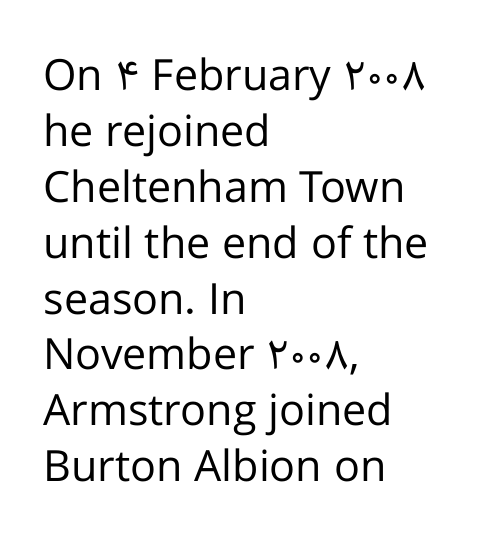
The words here are not underlined. A typesetter would mark this as roman, not italic. The letters sit at their default tracking, neither squeezed nor spread. Typeset ragged right — the left edge is the straight one. The letters advance in unequal steps, a hallmark of proportional type. Font category for this specimen: sans-serif.
